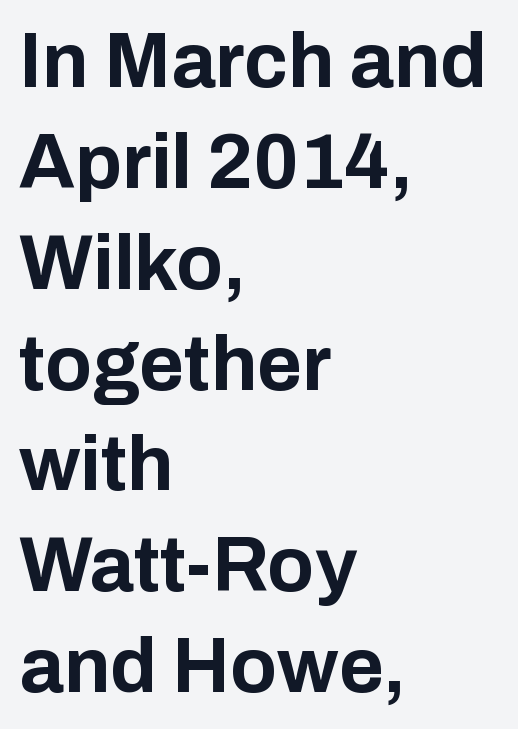
Q: Is the text bold? A: Yes.
Q: Is the text italic (slanted)? A: No, it is upright.
Q: Is the typeface a serif or a sans-serif typeface? A: Sans-serif.
Q: Is the text underlined? A: No.
Q: How is the paragraph aligned? A: Left-aligned.
Q: Is the spacing between letters normal or unusually wide? A: Normal.
Q: Is the spacing between lines tight, normal or loose? A: Normal.
Q: Width (condensed, normal, or wide)? A: Normal.
Q: Stroke contrast? A: Low.
Q: x-height? A: Medium.
Q: Monospaced? A: No.
